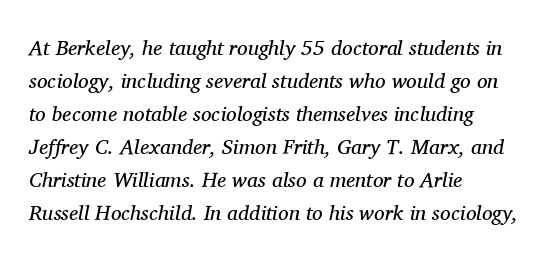
Q: Is the text bold? A: No.
Q: Is the text italic (slanted)? A: Yes, it leans right by about 11 degrees.
Q: Is the text underlined? A: No.
Q: How is the paragraph aligned? A: Left-aligned.
Q: Is the spacing between letters normal or unusually wide? A: Normal.
Q: Is the spacing between lines tight, normal or loose? A: Normal.
